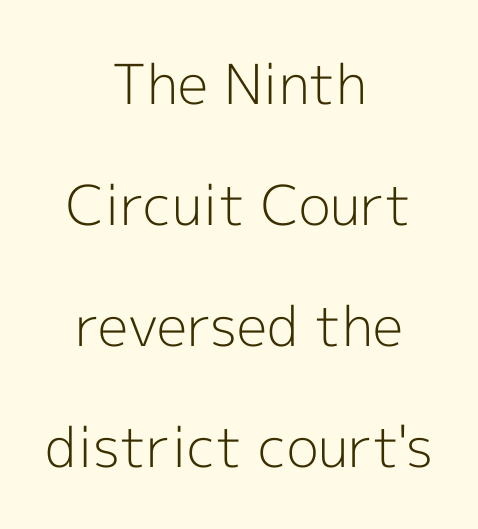
Q: Is the text bold? A: No.
Q: Is the text italic (slanted)? A: No, it is upright.
Q: Is the typeface a serif or a sans-serif typeface? A: Sans-serif.
Q: Is the text underlined? A: No.
Q: How is the paragraph aligned? A: Centered.
Q: Is the spacing between letters normal or unusually wide? A: Normal.
Q: Is the spacing between lines tight, normal or loose? A: Loose.
Q: Width (condensed, normal, or wide)? A: Normal.
Q: x-height? A: Medium.
Q: Monospaced? A: No.
